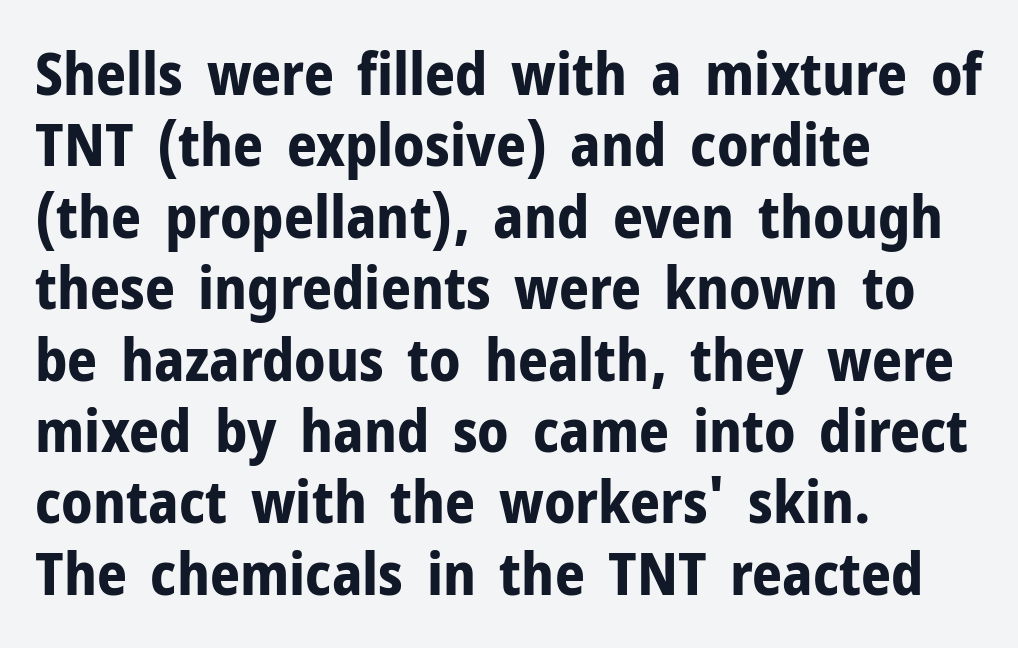
{"serif": "no", "italic": "no", "bold": "yes", "weight": "bold", "width": "normal", "stroke_contrast": "low", "x_height": "medium", "monospaced": "no", "underline": "no", "align": "left", "line_spacing_ratio": 1.21, "letter_spacing": "normal", "letter_spacing_em": 0.0, "glyph_px": 59}
